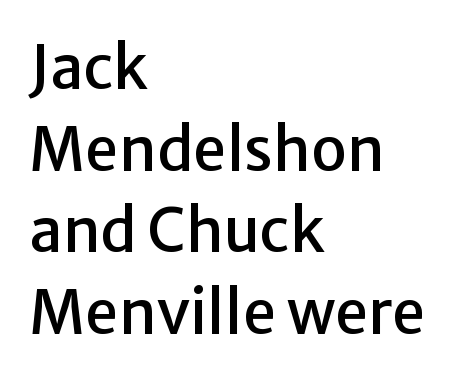
The image shows 60 px sans-serif type, upright; set left-aligned, normal line spacing (1.36x), normal letter spacing, not underlined; low stroke contrast and a medium x-height.
